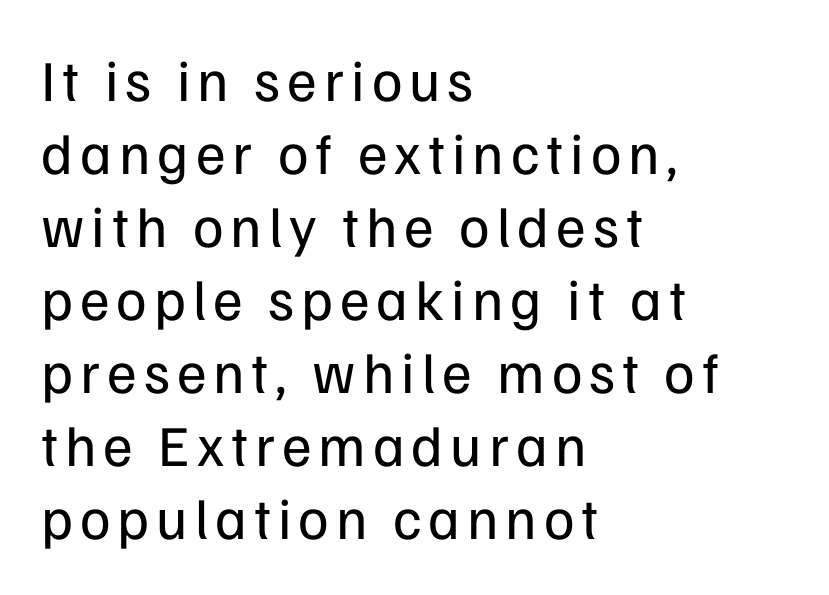
{"serif": "no", "italic": "no", "bold": "no", "weight": "regular", "width": "normal", "stroke_contrast": "low", "x_height": "medium", "monospaced": "no", "underline": "no", "align": "left", "line_spacing": "normal", "line_spacing_ratio": 1.26, "glyph_px": 58}
